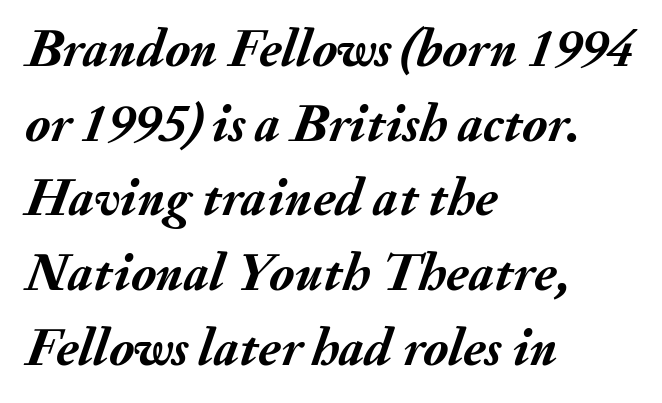
The image shows 53 px semibold type, italic (leaning right); set left-aligned, normal line spacing (1.41x), normal letter spacing, not underlined; medium stroke contrast and a small x-height.
